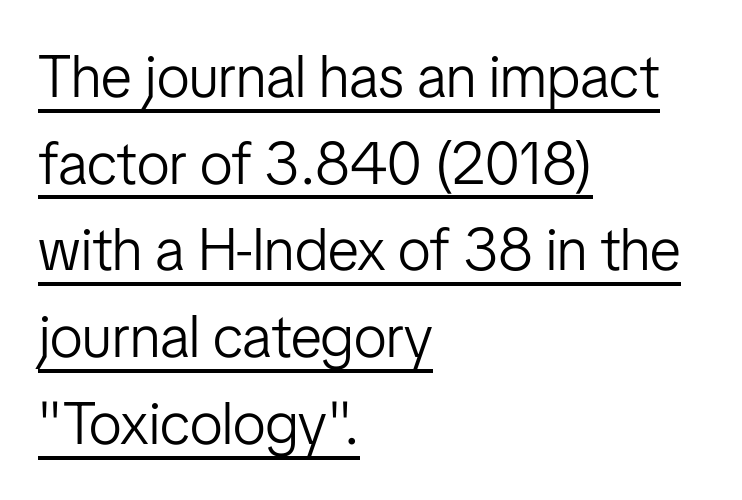
If you measured baseline to baseline, you'd find a middling distance. Stems and bowls with no extra thickness — not bold. Default kerning and tracking; the words read as compact shapes. Each letter keeps its own natural width here, so spacing adapts to shape. The designer went with a sans here, leaving each stem footless.
